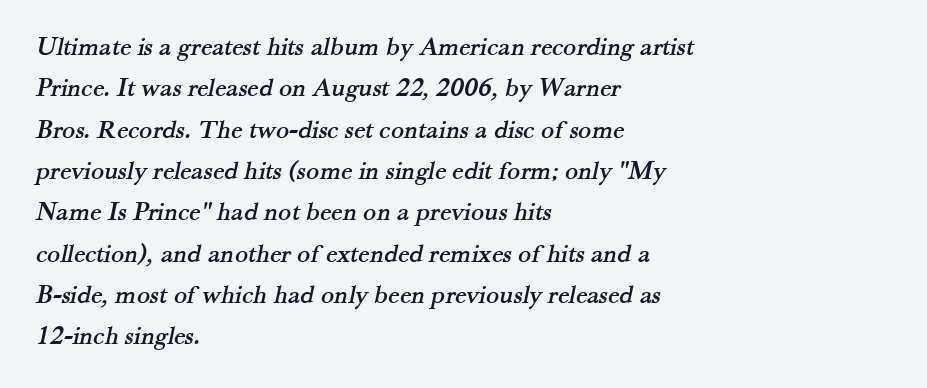
Any mark beneath the type? The region is blank. The space between consecutive lines is moderate. Short and long lines alike share a common starting point at left. This sample uses plain, unmodified letter spacing.
